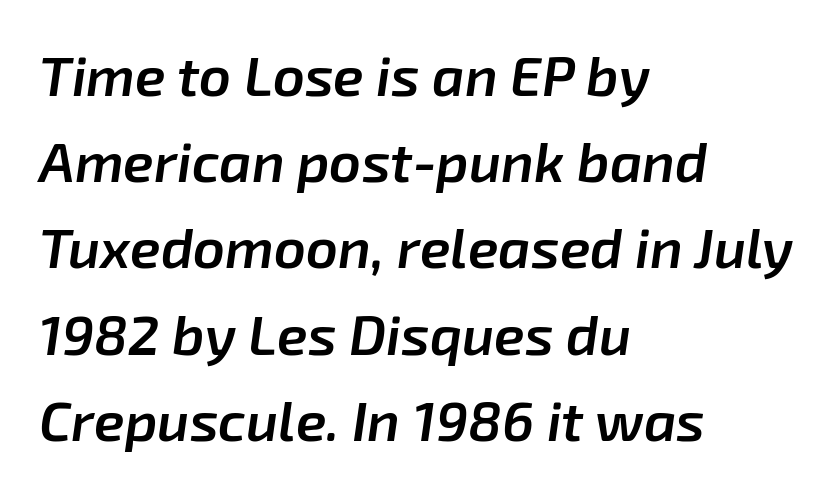
The image shows 56 px semibold type, italic (leaning right); set left-aligned, normal line spacing (1.54x), normal letter spacing, not underlined; low stroke contrast and a medium x-height.
